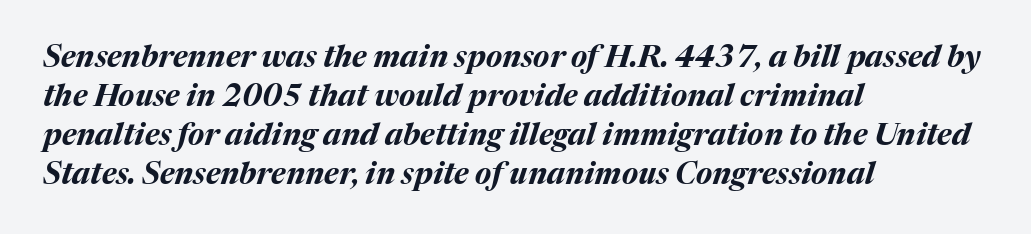
Glance below the letters and you will spot only blank space. Line spacing here is normal. If you drew a line through each stem, it would be angled. Nobody touched the tracking dial on this one. I'd describe the lettering as bold — thick and assertive. Leftover space on each line is placed entirely after the last word.
